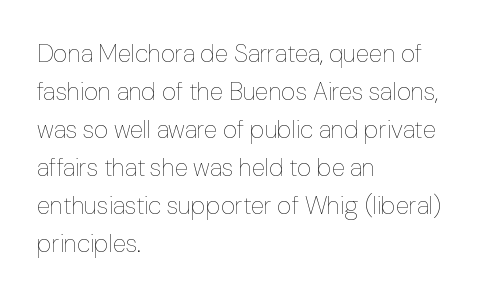
{"italic": "no", "bold": "no", "underline": "no", "align": "left", "line_spacing": "normal", "line_spacing_ratio": 1.52, "letter_spacing": "normal", "letter_spacing_em": 0.0, "glyph_px": 25}
